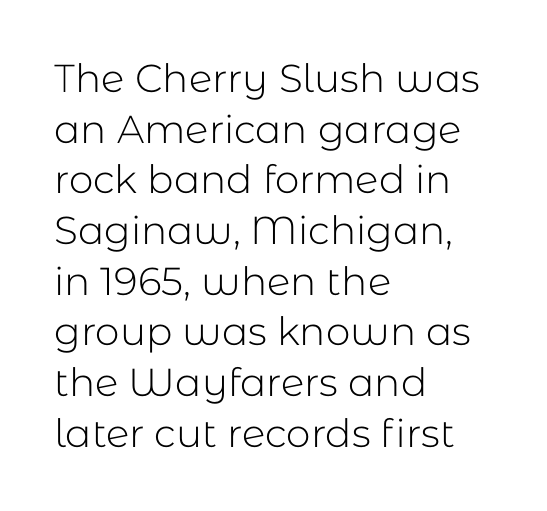
{"serif": "no", "italic": "no", "bold": "no", "weight": "light", "width": "normal", "stroke_contrast": "low", "x_height": "medium", "monospaced": "no", "underline": "no", "align": "left", "line_spacing": "normal", "line_spacing_ratio": 1.3, "letter_spacing": "normal", "letter_spacing_em": 0.0, "glyph_px": 39}
